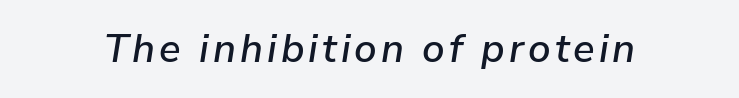
{"italic": "yes", "lean": "right", "slant_degrees": 9, "width": "normal", "stroke_contrast": "low", "x_height": "medium", "monospaced": "no", "underline": "no", "glyph_px": 40}
